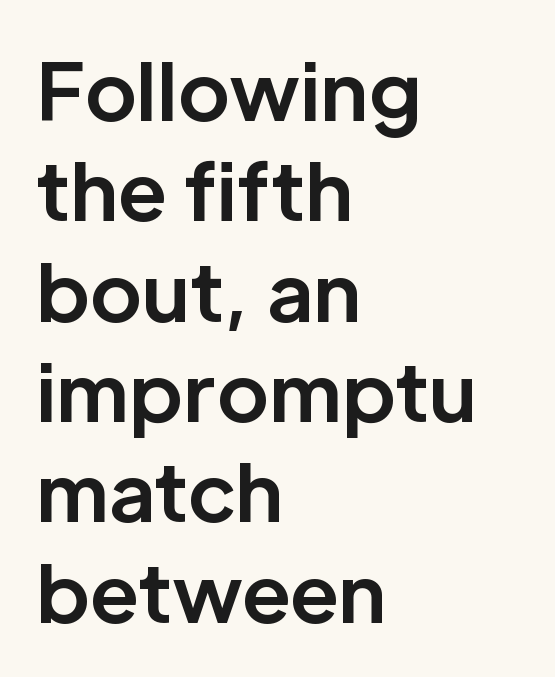
Q: Is the text bold? A: Yes.
Q: Is the text italic (slanted)? A: No, it is upright.
Q: Is the typeface a serif or a sans-serif typeface? A: Sans-serif.
Q: Is the text underlined? A: No.
Q: How is the paragraph aligned? A: Left-aligned.
Q: Is the spacing between letters normal or unusually wide? A: Normal.
Q: Is the spacing between lines tight, normal or loose? A: Normal.
Q: Width (condensed, normal, or wide)? A: Normal.
Q: Stroke contrast? A: Low.
Q: x-height? A: Medium.
Q: Monospaced? A: No.
